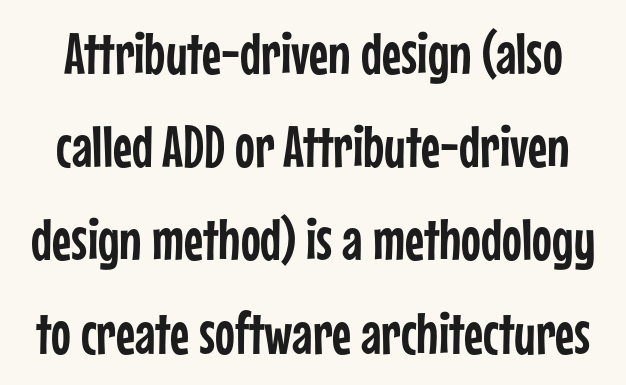
{"serif": "no", "italic": "no", "width": "condensed", "stroke_contrast": "low", "x_height": "medium", "monospaced": "no", "underline": "no", "line_spacing": "normal", "line_spacing_ratio": 1.58, "letter_spacing": "normal", "letter_spacing_em": 0.0, "glyph_px": 59}
